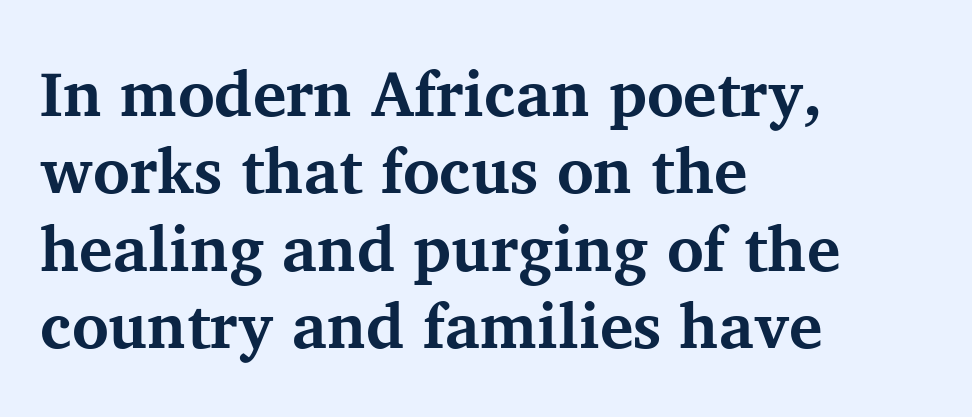
The image shows 63 px bold serif type, upright; set left-aligned, line spacing 1.23x, normal letter spacing, not underlined; medium stroke contrast and a medium x-height.
